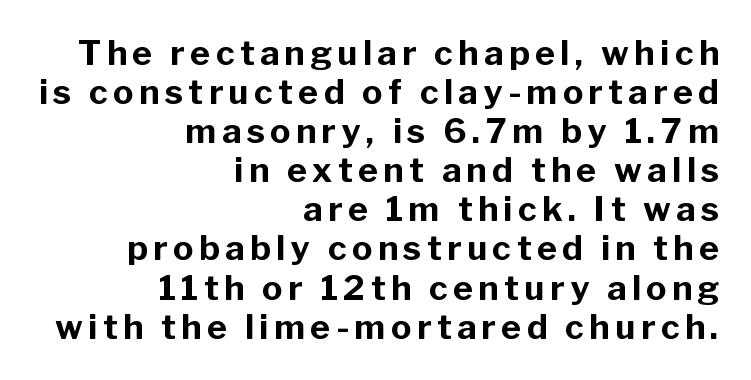
{"serif": "no", "italic": "no", "bold": "yes", "weight": "bold", "width": "normal", "stroke_contrast": "low", "x_height": "medium", "monospaced": "no", "underline": "no", "align": "right", "line_spacing": "tight", "line_spacing_ratio": 1.15, "glyph_px": 34}
